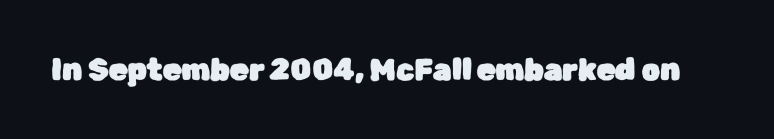
The image shows 30 px sans-serif type, upright; set normal letter spacing, not underlined; low stroke contrast and a medium x-height.
